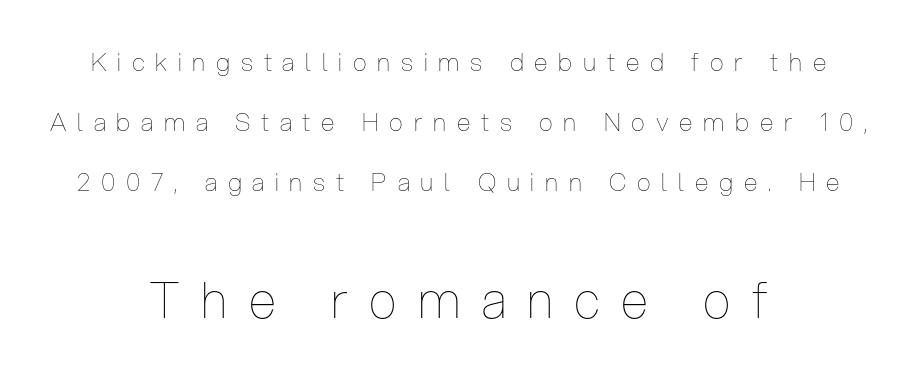
Q: Is the text bold? A: No.
Q: Is the text italic (slanted)? A: No, it is upright.
Q: Is the text underlined? A: No.
Q: How is the paragraph aligned? A: Centered.
Q: Is the spacing between letters normal or unusually wide? A: Unusually wide.
Q: Is the spacing between lines tight, normal or loose? A: Loose.
Q: Which block of text is set in a larger size, the first (top) or the second (bottom)? A: The second (bottom) one.
Q: Width (condensed, normal, or wide)? A: Condensed.
Q: Stroke contrast? A: Low.
Q: x-height? A: Medium.
Q: Monospaced? A: No.
